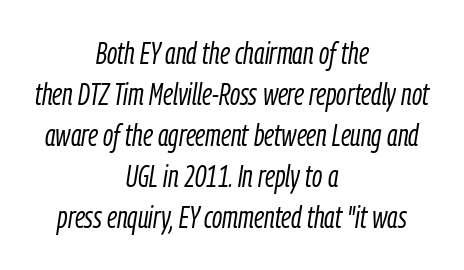
The image shows 30 px light, condensed type, italic (leaning right); set centered, normal line spacing (1.37x), normal letter spacing, not underlined; low stroke contrast and a medium x-height.
